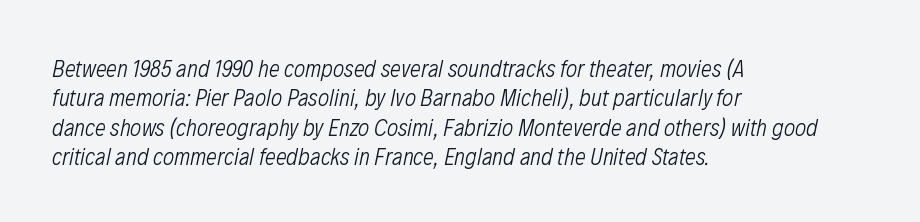
{"italic": "yes", "lean": "right", "slant_degrees": 12, "bold": "no", "underline": "no", "align": "left", "line_spacing_ratio": 1.22, "letter_spacing": "normal", "letter_spacing_em": 0.0, "glyph_px": 24}
